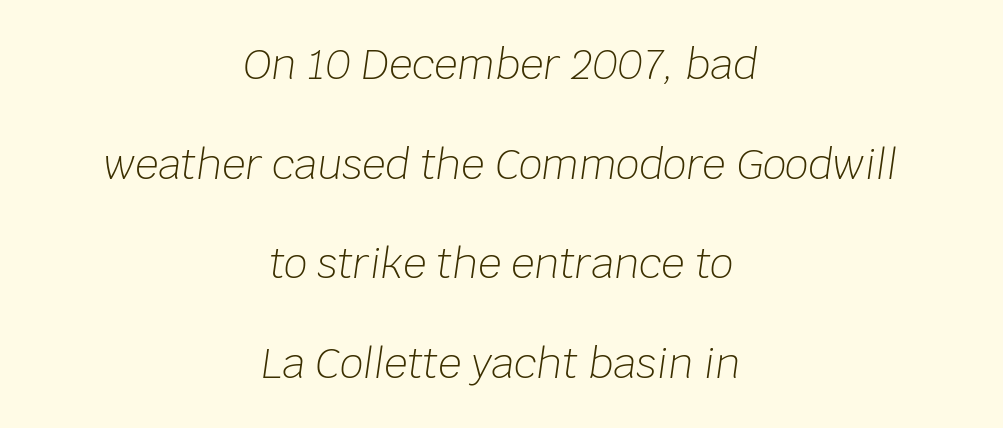
{"italic": "yes", "lean": "right", "slant_degrees": 8, "bold": "no", "weight": "light", "width": "normal", "stroke_contrast": "low", "x_height": "large", "monospaced": "no", "underline": "no", "align": "center", "line_spacing": "loose", "line_spacing_ratio": 2.43, "letter_spacing": "normal", "letter_spacing_em": 0.0, "glyph_px": 41}
